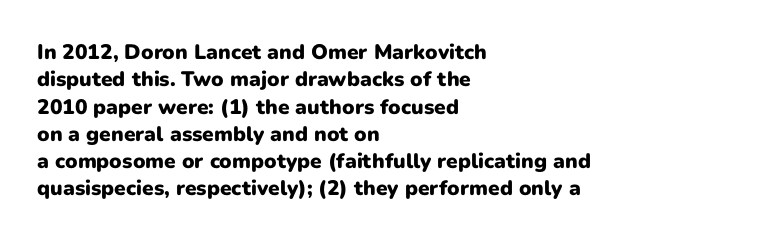
{"italic": "no", "bold": "yes", "underline": "no", "align": "left", "line_spacing": "normal", "line_spacing_ratio": 1.3, "letter_spacing": "normal", "letter_spacing_em": 0.0, "glyph_px": 21}
